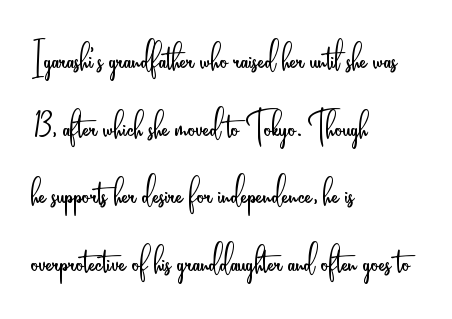
{"serif": "no", "bold": "no", "weight": "light", "width": "condensed", "stroke_contrast": "low", "x_height": "small", "monospaced": "no", "underline": "no", "align": "left", "line_spacing": "normal", "line_spacing_ratio": 1.41, "letter_spacing": "normal", "letter_spacing_em": 0.0, "glyph_px": 48}
